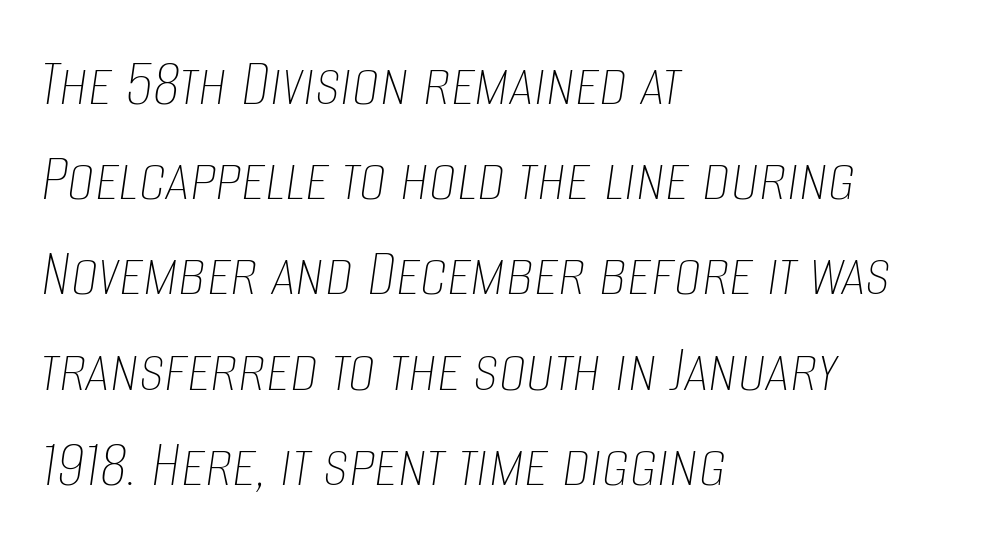
Q: Is the text bold? A: No.
Q: Is the text italic (slanted)? A: Yes, it leans right by about 8 degrees.
Q: Is the text underlined? A: No.
Q: How is the paragraph aligned? A: Left-aligned.
Q: Is the spacing between letters normal or unusually wide? A: Normal.
Q: Is the spacing between lines tight, normal or loose? A: Normal.
Q: Width (condensed, normal, or wide)? A: Condensed.
Q: Stroke contrast? A: Low.
Q: x-height? A: Large.
Q: Monospaced? A: No.
